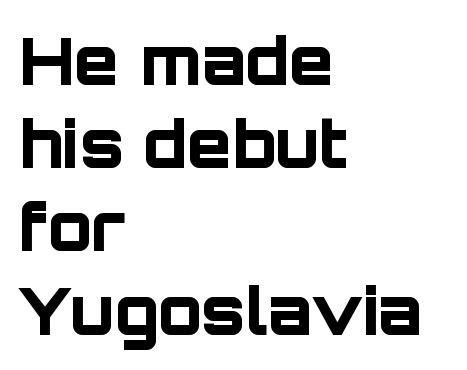
Q: Is the text bold? A: Yes.
Q: Is the text italic (slanted)? A: No, it is upright.
Q: Is the typeface a serif or a sans-serif typeface? A: Sans-serif.
Q: Is the text underlined? A: No.
Q: How is the paragraph aligned? A: Left-aligned.
Q: Is the spacing between letters normal or unusually wide? A: Normal.
Q: Is the spacing between lines tight, normal or loose? A: Normal.
Q: Width (condensed, normal, or wide)? A: Normal.
Q: Stroke contrast? A: Low.
Q: x-height? A: Large.
Q: Monospaced? A: No.
